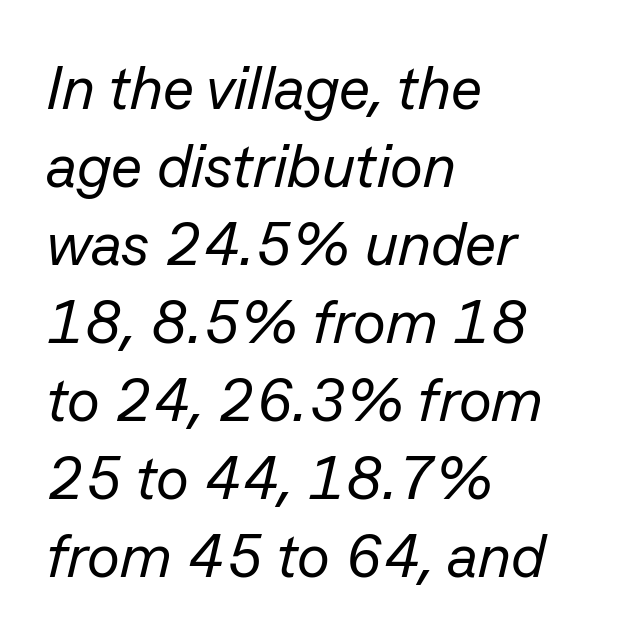
{"italic": "yes", "lean": "right", "slant_degrees": 13, "bold": "no", "weight": "regular", "width": "normal", "stroke_contrast": "low", "x_height": "medium", "monospaced": "no", "underline": "no", "align": "left", "line_spacing": "normal", "line_spacing_ratio": 1.28, "letter_spacing": "normal", "letter_spacing_em": 0.0, "glyph_px": 61}
